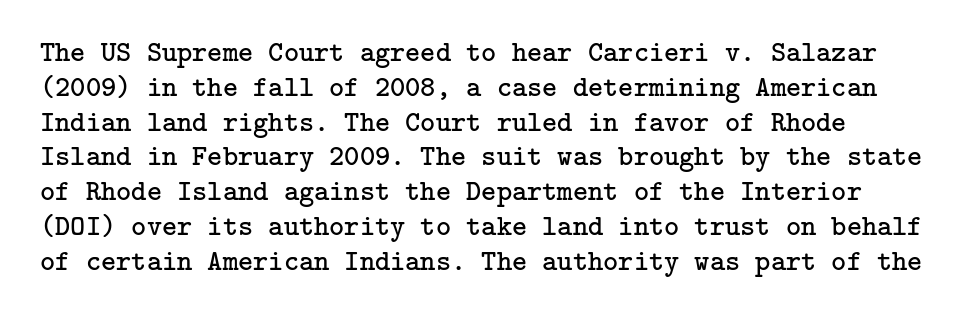
Q: Is the text bold? A: No.
Q: Is the text italic (slanted)? A: No, it is upright.
Q: Is the typeface a serif or a sans-serif typeface? A: Serif.
Q: Is the text underlined? A: No.
Q: Is the spacing between letters normal or unusually wide? A: Normal.
Q: Width (condensed, normal, or wide)? A: Normal.
Q: Stroke contrast? A: Low.
Q: x-height? A: Medium.
